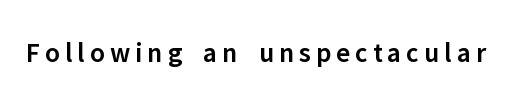
{"serif": "no", "italic": "no", "bold": "semi", "weight": "semibold", "width": "normal", "stroke_contrast": "low", "x_height": "medium", "monospaced": "no", "underline": "no", "glyph_px": 28}
